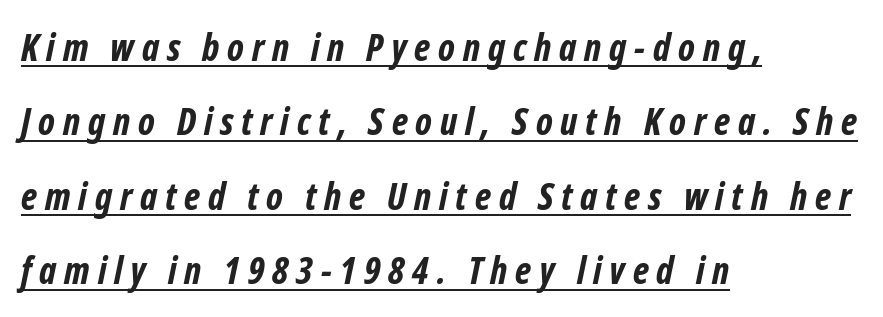
{"serif": "no", "bold": "yes", "weight": "bold", "width": "condensed", "stroke_contrast": "low", "x_height": "medium", "monospaced": "no", "underline": "yes", "align": "left", "line_spacing": "loose", "line_spacing_ratio": 2.01, "letter_spacing": "wide", "letter_spacing_em": 0.21, "glyph_px": 37}
